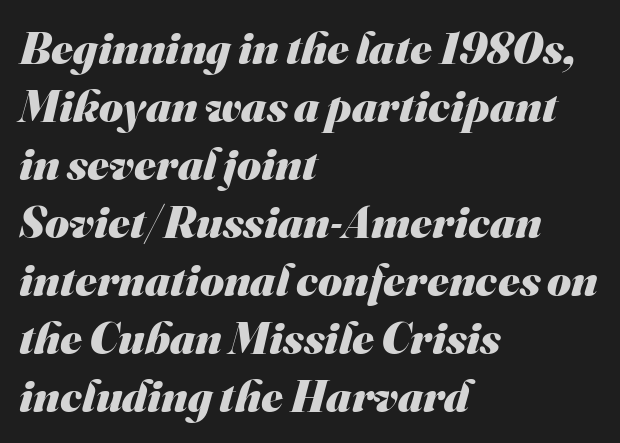
{"serif": "no", "bold": "yes", "weight": "heavy", "width": "normal", "stroke_contrast": "medium", "x_height": "small", "monospaced": "no", "underline": "no", "align": "left", "line_spacing": "normal", "line_spacing_ratio": 1.26, "letter_spacing": "normal", "letter_spacing_em": 0.0, "glyph_px": 46}
